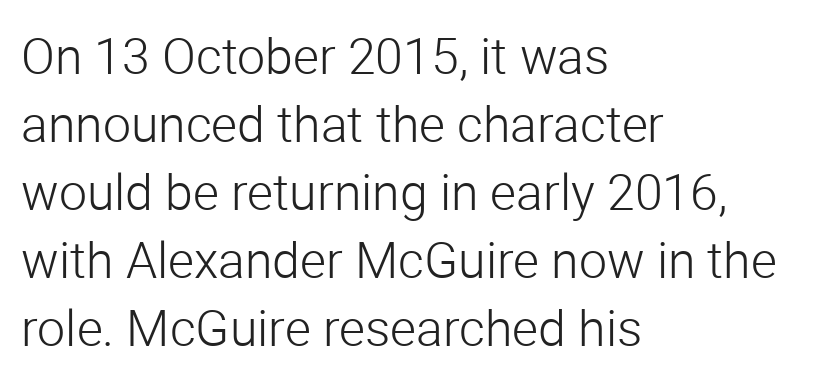
{"serif": "no", "italic": "no", "bold": "no", "weight": "light", "width": "normal", "stroke_contrast": "low", "x_height": "medium", "monospaced": "no", "underline": "no", "align": "left", "line_spacing": "normal", "line_spacing_ratio": 1.36, "letter_spacing": "normal", "letter_spacing_em": 0.0, "glyph_px": 50}
